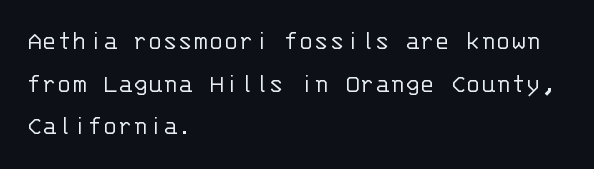
Q: Is the text bold? A: No.
Q: Is the text italic (slanted)? A: No, it is upright.
Q: Is the typeface a serif or a sans-serif typeface? A: Sans-serif.
Q: Is the text underlined? A: No.
Q: How is the paragraph aligned? A: Left-aligned.
Q: Is the spacing between letters normal or unusually wide? A: Normal.
Q: Is the spacing between lines tight, normal or loose? A: Normal.
Q: Width (condensed, normal, or wide)? A: Normal.
Q: Stroke contrast? A: Low.
Q: x-height? A: Large.
Q: Monospaced? A: Yes.
